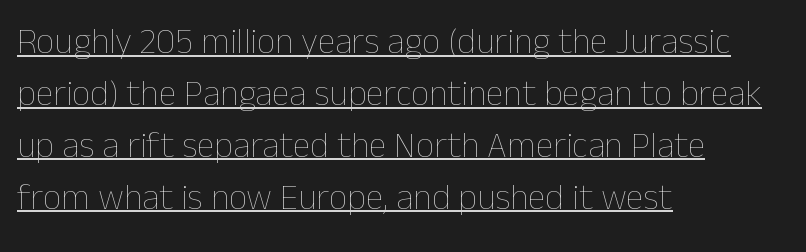
{"italic": "no", "bold": "no", "weight": "thin", "width": "normal", "stroke_contrast": "low", "x_height": "medium", "monospaced": "no", "underline": "yes", "align": "left", "line_spacing": "normal", "line_spacing_ratio": 1.44, "letter_spacing": "normal", "letter_spacing_em": 0.0, "glyph_px": 36}
